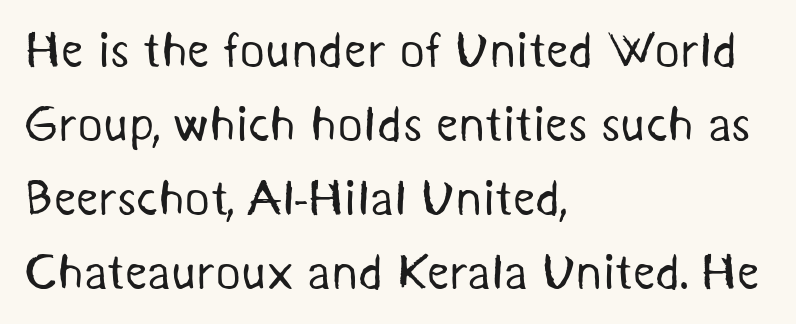
The image shows 49 px regular-weight sans-serif type; set left-aligned, normal line spacing (1.51x), normal letter spacing, not underlined; medium stroke contrast and a medium x-height.
